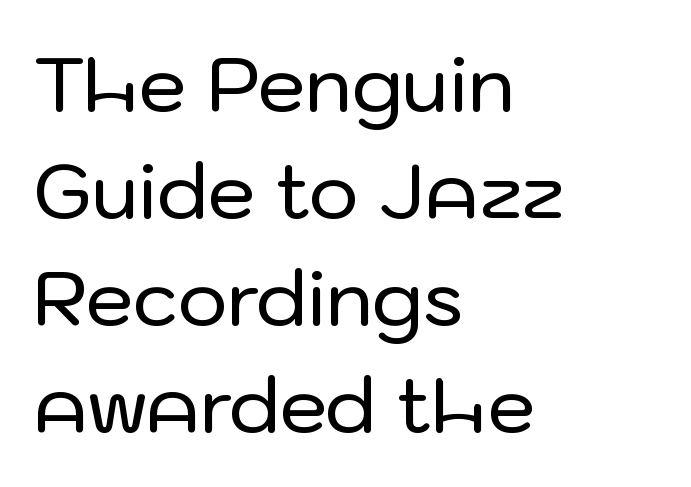
The image shows 76 px sans-serif type, upright; set left-aligned, normal line spacing (1.41x), normal letter spacing, not underlined; low stroke contrast and a medium x-height.
